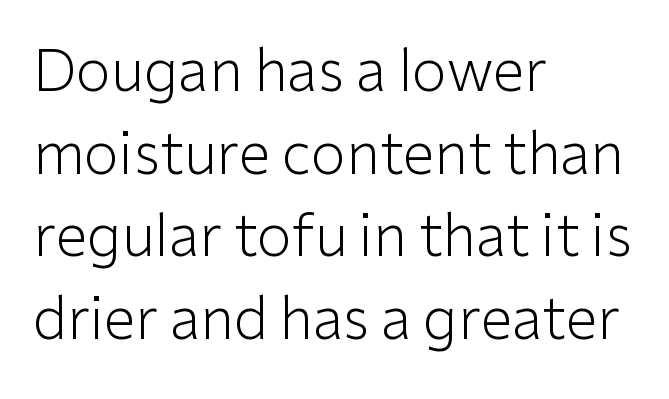
What stands out about the letter spacing? Nothing — it is the standard amount. The type family on display is of the sans-serif kind. Stems here are at most as thick as an everyday book face. In CSS terms this would be text-align: left. A typesetter would call this proportional, since set widths differ per character.
